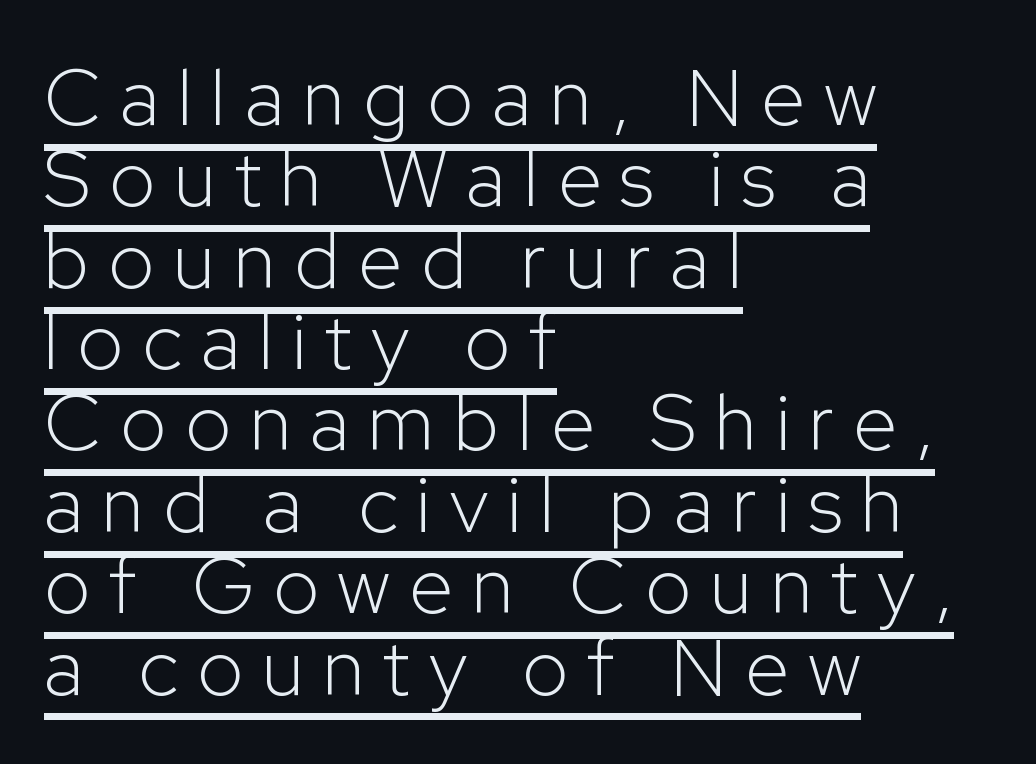
Q: Is the text bold? A: No.
Q: Is the text italic (slanted)? A: No, it is upright.
Q: Is the typeface a serif or a sans-serif typeface? A: Sans-serif.
Q: Is the text underlined? A: Yes.
Q: How is the paragraph aligned? A: Left-aligned.
Q: Is the spacing between letters normal or unusually wide? A: Unusually wide.
Q: Is the spacing between lines tight, normal or loose? A: Tight.
Q: Width (condensed, normal, or wide)? A: Normal.
Q: Stroke contrast? A: Low.
Q: x-height? A: Medium.
Q: Monospaced? A: No.
